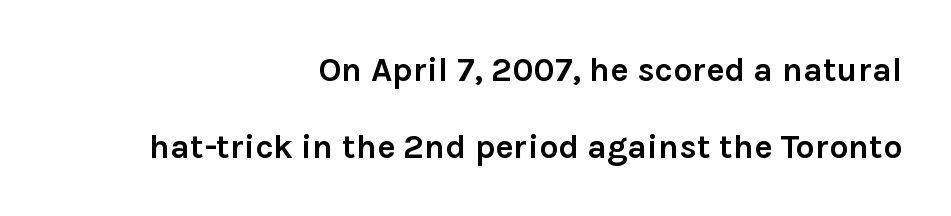
The image shows 34 px semibold sans-serif type, upright; set right-aligned, loose line spacing (2.26x), normal letter spacing, not underlined; low stroke contrast and a medium x-height.
